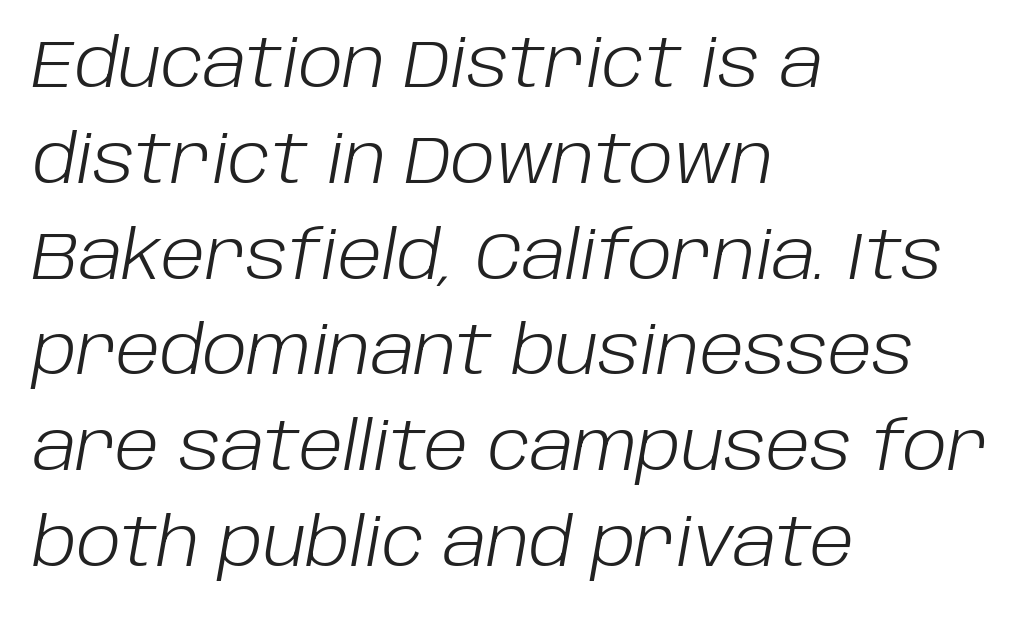
The lines are quadded left. How are the letters spaced? Ordinarily, with no added tracking. Successive baselines arrive at the customary interval. Is the stroke heavy? The answer is a plain regular-or-lighter. The rendering uses natural spacing where letterforms have individual widths.
